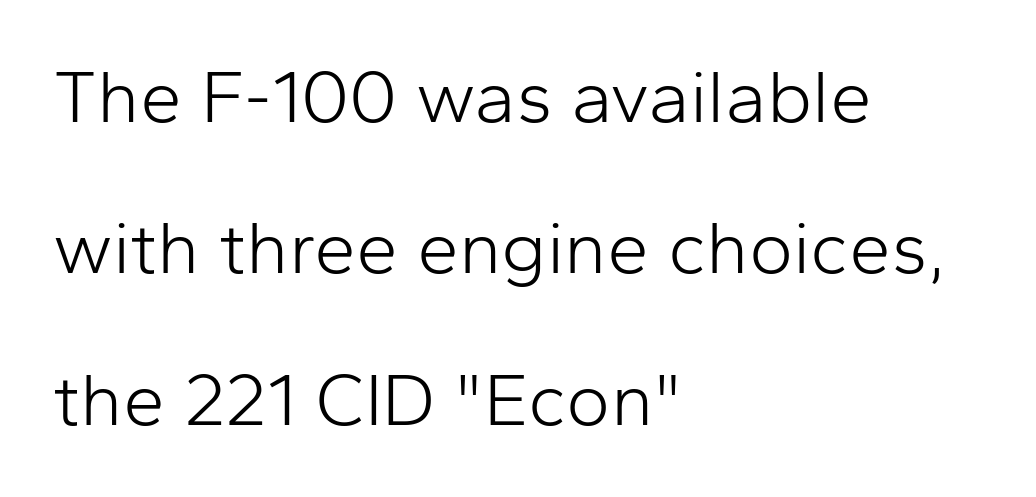
{"serif": "no", "italic": "no", "bold": "no", "weight": "light", "width": "normal", "stroke_contrast": "low", "x_height": "medium", "monospaced": "no", "underline": "no", "align": "left", "line_spacing": "loose", "line_spacing_ratio": 2.02, "letter_spacing": "normal", "letter_spacing_em": 0.0, "glyph_px": 75}
